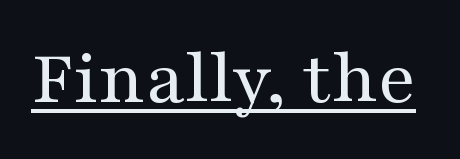
Letter spacing: default. The type sits square on the baseline with zero lean. A quiet, ordinary-to-light weight characterises the typeface. Check the space under the baseline: a stroke is drawn there. The type family on display is of the serif kind.
